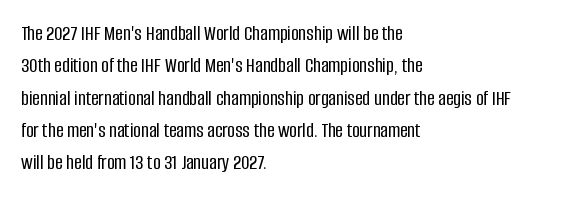
{"italic": "no", "underline": "no", "align": "left", "line_spacing": "normal", "line_spacing_ratio": 1.54, "letter_spacing": "normal", "letter_spacing_em": 0.0, "glyph_px": 21}
